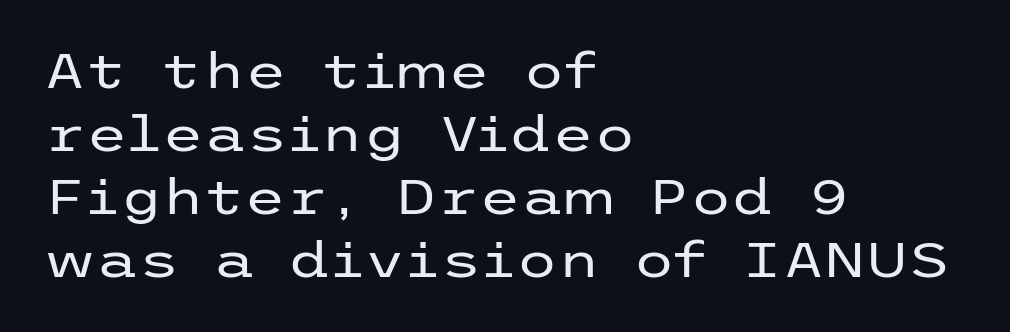
Q: Is the text bold? A: No.
Q: Is the text italic (slanted)? A: No, it is upright.
Q: Is the typeface a serif or a sans-serif typeface? A: Sans-serif.
Q: Is the text underlined? A: No.
Q: How is the paragraph aligned? A: Left-aligned.
Q: Is the spacing between letters normal or unusually wide? A: Normal.
Q: Is the spacing between lines tight, normal or loose? A: Normal.
Q: Width (condensed, normal, or wide)? A: Wide.
Q: Stroke contrast? A: Low.
Q: x-height? A: Medium.
